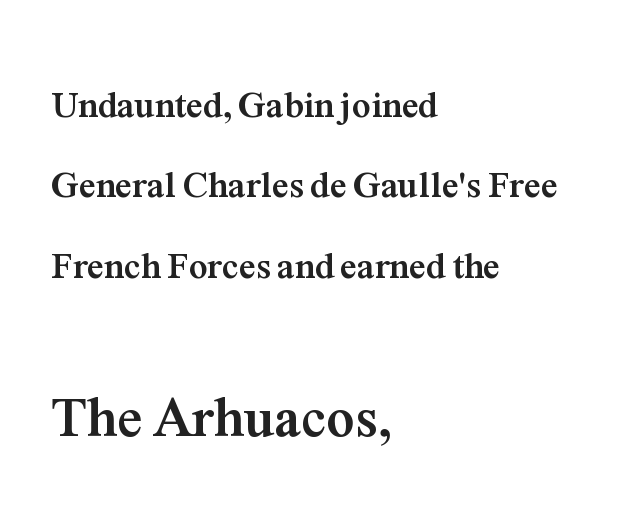
The image shows 56 px semibold serif type, upright; set left-aligned, loose line spacing (2.17x), normal letter spacing, not underlined; the second (bottom) block is 1.51x larger; medium stroke contrast and a medium x-height.
